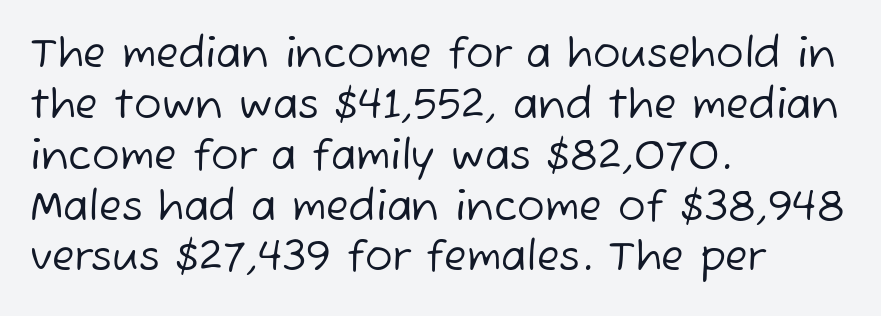
The image shows 41 px regular-weight sans-serif type; set left-aligned, line spacing 1.24x, normal letter spacing, not underlined; low stroke contrast and a medium x-height.
